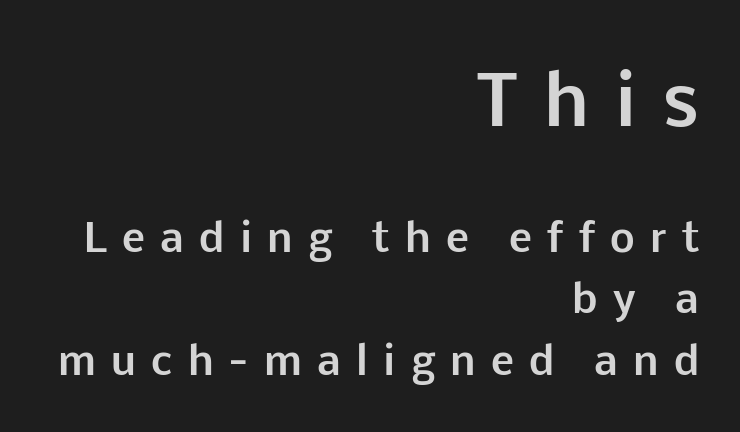
{"serif": "no", "italic": "no", "bold": "yes", "weight": "bold", "width": "normal", "stroke_contrast": "low", "x_height": "medium", "monospaced": "no", "underline": "no", "align": "right", "line_spacing": "normal", "line_spacing_ratio": 1.58, "letter_spacing": "wide", "letter_spacing_em": 0.39, "larger_block": "first", "size_ratio": 1.74, "glyph_px": 68}
